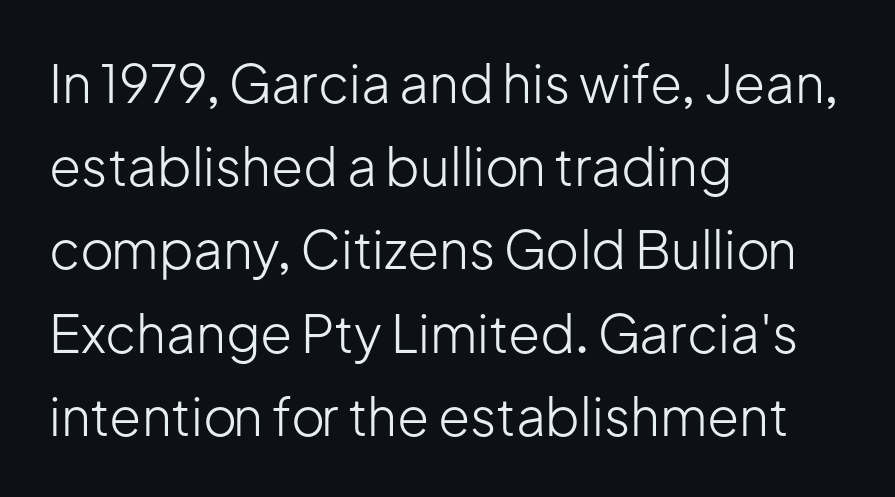
Teacher's note: observe the even left margin — that is flush-left alignment. The leading is moderate, giving the passage an even texture. This sample has the flowing, uneven cadence of proportional lettering. The space directly below the letters is spotless. Letterform terminals end flat and unadorned throughout the passage. Caption: face not bold, strokes unweighted.
